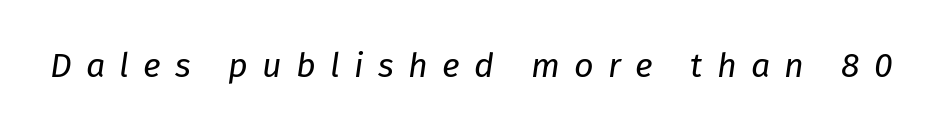
{"italic": "yes", "lean": "right", "slant_degrees": 8, "bold": "no", "weight": "regular", "width": "normal", "stroke_contrast": "low", "x_height": "medium", "monospaced": "no", "underline": "no", "letter_spacing": "wide", "letter_spacing_em": 0.42, "glyph_px": 34}
